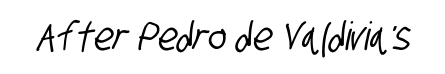
The image shows 39 px condensed sans-serif type; set normal letter spacing, not underlined; low stroke contrast and a large x-height.
